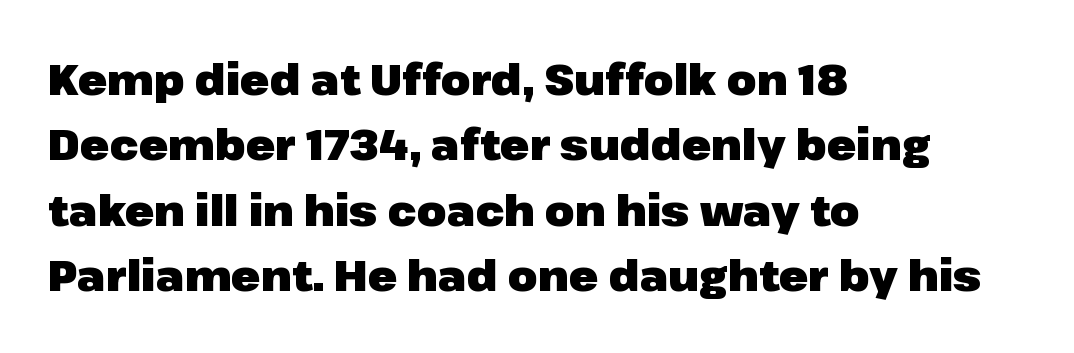
{"serif": "no", "italic": "no", "bold": "yes", "weight": "heavy", "width": "normal", "stroke_contrast": "low", "x_height": "medium", "monospaced": "no", "underline": "no", "align": "left", "line_spacing": "normal", "line_spacing_ratio": 1.52, "letter_spacing": "normal", "letter_spacing_em": 0.0, "glyph_px": 43}
